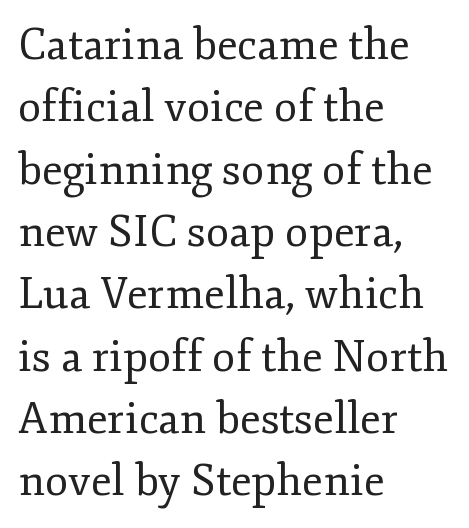
The glyphs in this specimen are seriffed. The block of text has a typical density, with ordinary space between rows. Summary of weight: not heavy and not bold. Is this a fixed-width face? No — the glyphs have proportional, varying widths. Tracking here is standard; glyphs follow each other at the usual distance. Bare-footed words on every line.
